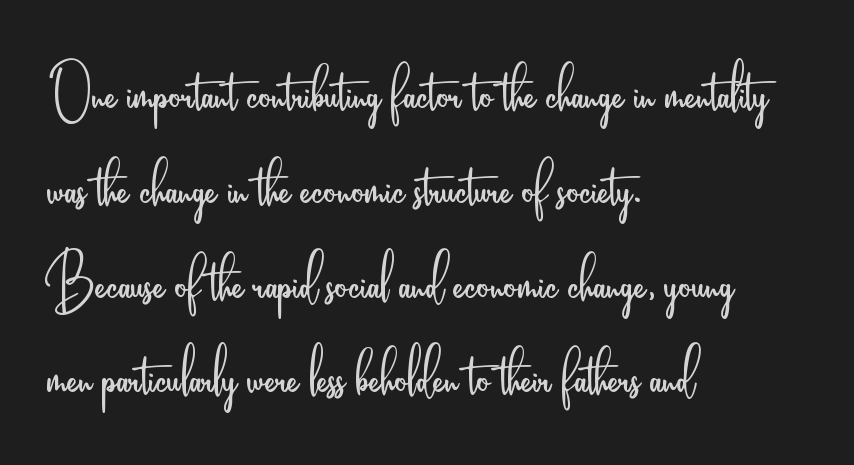
{"serif": "no", "bold": "no", "weight": "light", "width": "condensed", "stroke_contrast": "low", "x_height": "small", "monospaced": "no", "underline": "no", "align": "left", "line_spacing_ratio": 1.2, "letter_spacing": "normal", "letter_spacing_em": 0.0, "glyph_px": 79}
